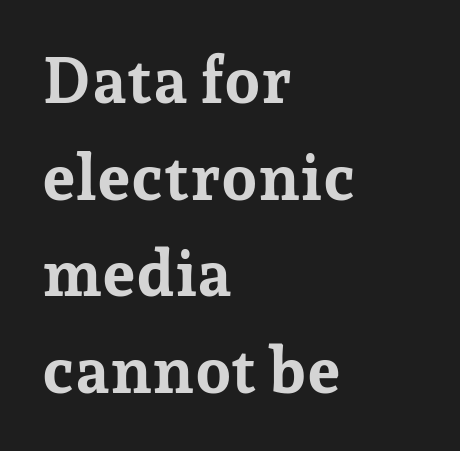
Q: Is the text bold? A: Yes.
Q: Is the text italic (slanted)? A: No, it is upright.
Q: Is the typeface a serif or a sans-serif typeface? A: Serif.
Q: Is the text underlined? A: No.
Q: How is the paragraph aligned? A: Left-aligned.
Q: Is the spacing between letters normal or unusually wide? A: Normal.
Q: Is the spacing between lines tight, normal or loose? A: Normal.
Q: Width (condensed, normal, or wide)? A: Normal.
Q: Stroke contrast? A: Low.
Q: x-height? A: Medium.
Q: Monospaced? A: No.
